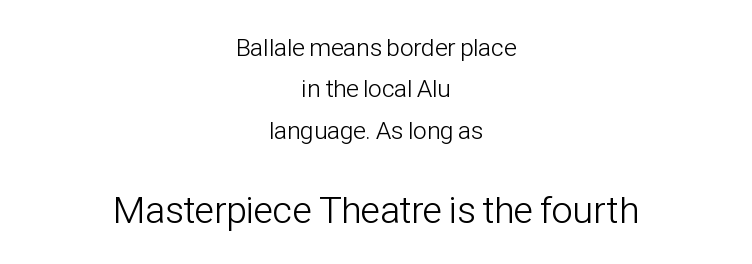
Q: Is the text bold? A: No.
Q: Is the text italic (slanted)? A: No, it is upright.
Q: Is the typeface a serif or a sans-serif typeface? A: Sans-serif.
Q: Is the text underlined? A: No.
Q: How is the paragraph aligned? A: Centered.
Q: Is the spacing between letters normal or unusually wide? A: Normal.
Q: Is the spacing between lines tight, normal or loose? A: Normal.
Q: Which block of text is set in a larger size, the first (top) or the second (bottom)? A: The second (bottom) one.
Q: Width (condensed, normal, or wide)? A: Condensed.
Q: Stroke contrast? A: Low.
Q: x-height? A: Medium.
Q: Monospaced? A: No.
